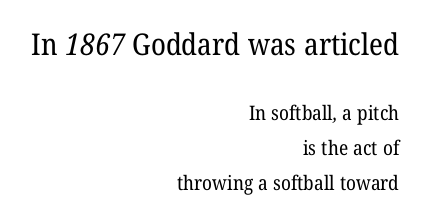
Q: Is the text bold? A: No.
Q: Is the typeface a serif or a sans-serif typeface? A: Serif.
Q: Is the text underlined? A: No.
Q: How is the paragraph aligned? A: Right-aligned.
Q: Is the spacing between letters normal or unusually wide? A: Normal.
Q: Which block of text is set in a larger size, the first (top) or the second (bottom)? A: The first (top) one.
Q: Width (condensed, normal, or wide)? A: Normal.
Q: Stroke contrast? A: Low.
Q: x-height? A: Medium.
Q: Monospaced? A: No.
